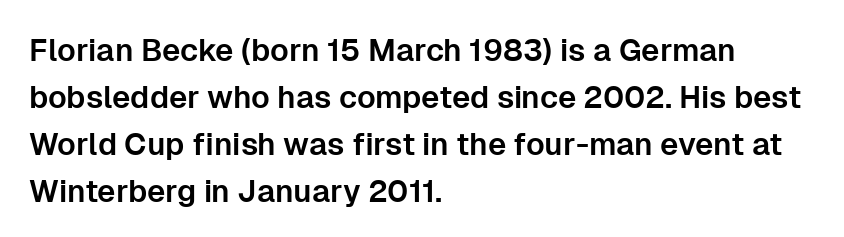
{"serif": "no", "italic": "no", "width": "normal", "stroke_contrast": "low", "x_height": "medium", "monospaced": "no", "underline": "no", "align": "left", "line_spacing": "normal", "line_spacing_ratio": 1.52, "letter_spacing": "normal", "letter_spacing_em": 0.0, "glyph_px": 31}
